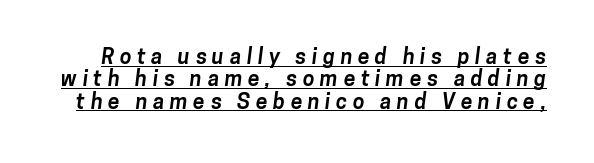
Quick note: interline space is minimal. The rendering uses the underline text-decoration. The passage shown has open, widely tracked lettering throughout. These lines carry a lot of weight — the face is fully bold.
